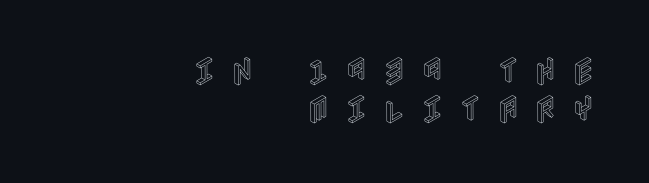
{"italic": "no", "width": "condensed", "x_height": "large", "underline": "no", "align": "right", "line_spacing_ratio": 1.23, "letter_spacing": "wide", "letter_spacing_em": 0.49, "glyph_px": 31}
